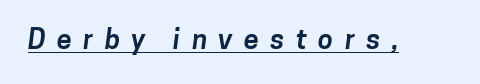
The image shows 27 px bold type; set unusually wide letter spacing (+0.42 em), underlined.
